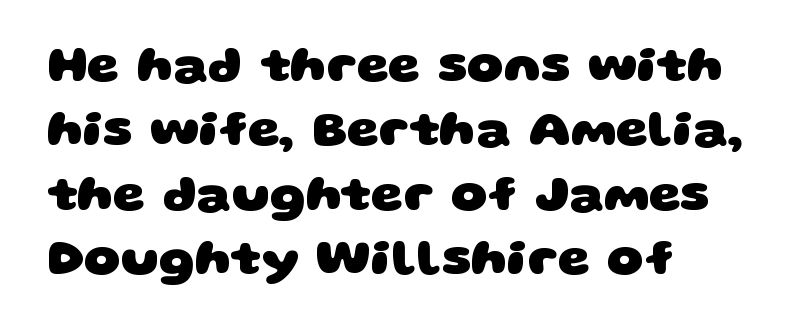
Descenders are the only things crossing below the line. Plenty of ink on the page — the face is bold. These lines sit exactly where default settings would place them. Does the type have serifs? No, each stem ends abruptly.
